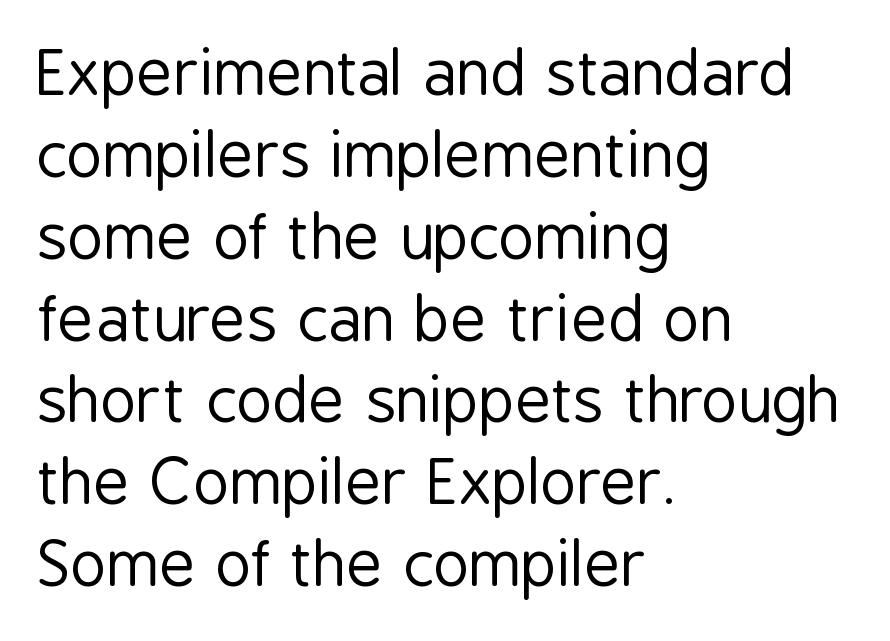
Q: Is the text bold? A: No.
Q: Is the text italic (slanted)? A: No, it is upright.
Q: Is the typeface a serif or a sans-serif typeface? A: Sans-serif.
Q: Is the text underlined? A: No.
Q: How is the paragraph aligned? A: Left-aligned.
Q: Is the spacing between letters normal or unusually wide? A: Normal.
Q: Is the spacing between lines tight, normal or loose? A: Normal.
Q: Width (condensed, normal, or wide)? A: Condensed.
Q: Stroke contrast? A: Low.
Q: x-height? A: Medium.
Q: Monospaced? A: No.
